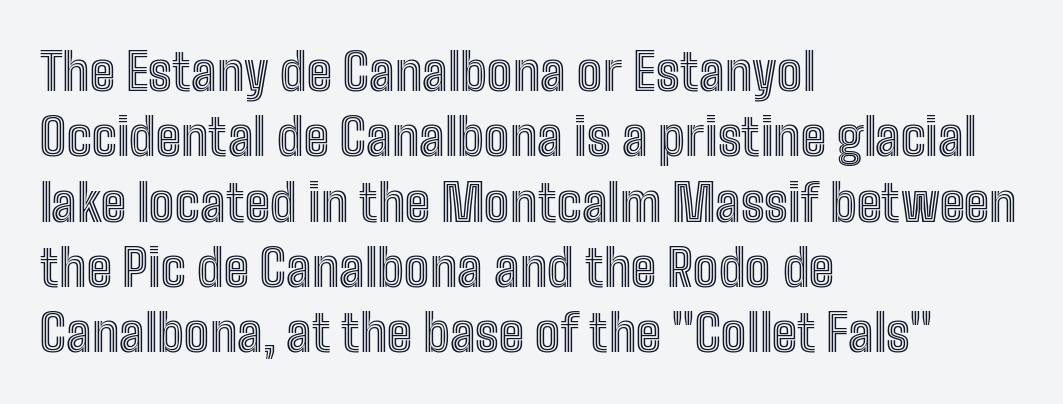
{"italic": "no", "width": "condensed", "x_height": "medium", "monospaced": "no", "underline": "no", "align": "left", "line_spacing": "normal", "line_spacing_ratio": 1.28, "letter_spacing": "normal", "letter_spacing_em": 0.0, "glyph_px": 51}
